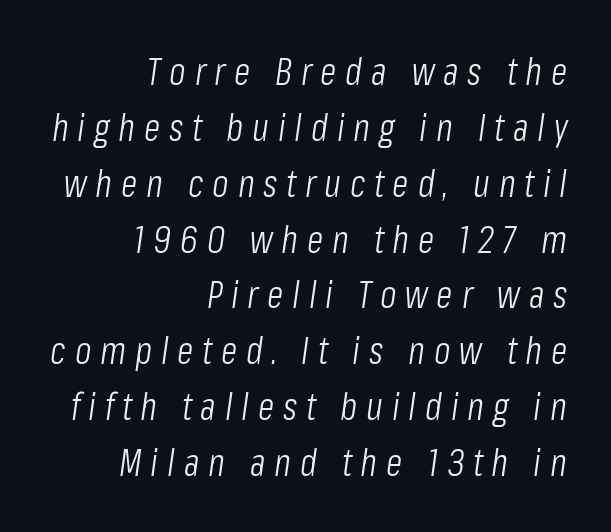
Q: Is the text bold? A: No.
Q: Is the text italic (slanted)? A: Yes, it leans right by about 8 degrees.
Q: Is the text underlined? A: No.
Q: How is the paragraph aligned? A: Right-aligned.
Q: Is the spacing between letters normal or unusually wide? A: Unusually wide.
Q: Is the spacing between lines tight, normal or loose? A: Normal.
Q: Width (condensed, normal, or wide)? A: Condensed.
Q: Stroke contrast? A: Low.
Q: x-height? A: Medium.
Q: Monospaced? A: No.
